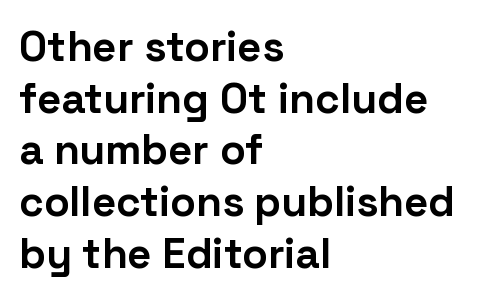
Q: Is the text bold? A: Yes.
Q: Is the text italic (slanted)? A: No, it is upright.
Q: Is the typeface a serif or a sans-serif typeface? A: Sans-serif.
Q: Is the text underlined? A: No.
Q: How is the paragraph aligned? A: Left-aligned.
Q: Is the spacing between letters normal or unusually wide? A: Normal.
Q: Width (condensed, normal, or wide)? A: Normal.
Q: Stroke contrast? A: Low.
Q: x-height? A: Medium.
Q: Monospaced? A: No.
